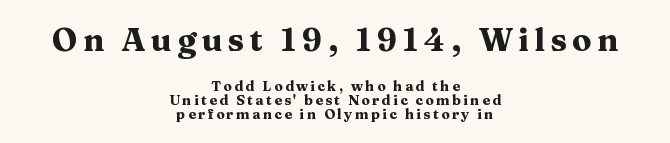
I'd call this a serif setting — the letters wear small feet. Rows of type sit shoulder to shoulder in the vertical direction. Whoever set this made the first block the dominant, larger element. Designer's note — italics off, roman on.
